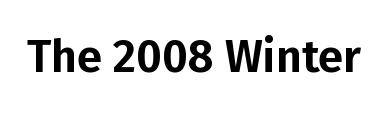
Q: Is the text italic (slanted)? A: No, it is upright.
Q: Is the typeface a serif or a sans-serif typeface? A: Sans-serif.
Q: Is the text underlined? A: No.
Q: Is the spacing between letters normal or unusually wide? A: Normal.
Q: Width (condensed, normal, or wide)? A: Normal.
Q: Stroke contrast? A: Low.
Q: x-height? A: Medium.
Q: Monospaced? A: No.
